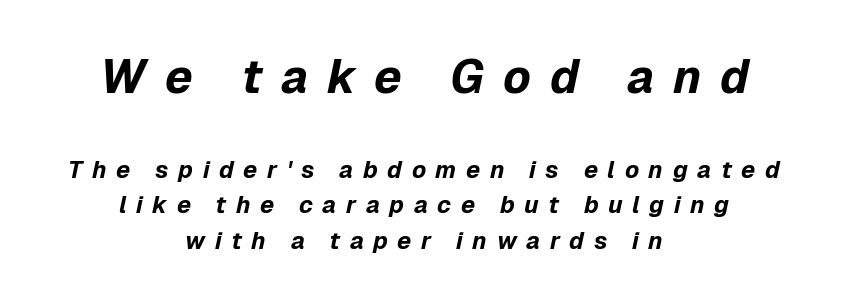
The image shows 47 px bold type, italic (leaning right); set centered, normal line spacing (1.49x), unusually wide letter spacing (+0.4 em), not underlined; the first (top) block is 1.96x larger; low stroke contrast and a medium x-height.
